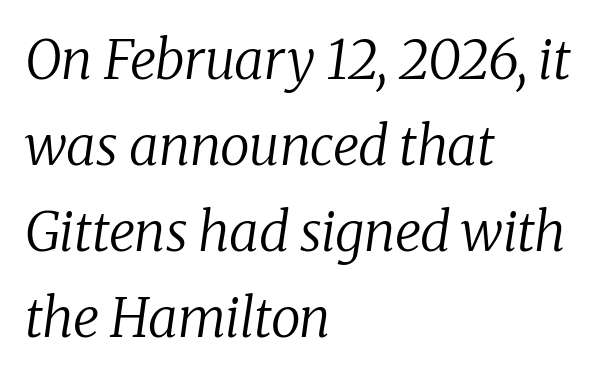
{"serif": "yes", "italic": "yes", "lean": "right", "slant_degrees": 8, "bold": "no", "weight": "regular", "width": "normal", "stroke_contrast": "low", "x_height": "medium", "monospaced": "no", "underline": "no", "align": "left", "line_spacing": "normal", "line_spacing_ratio": 1.59, "letter_spacing": "normal", "letter_spacing_em": 0.0, "glyph_px": 54}
